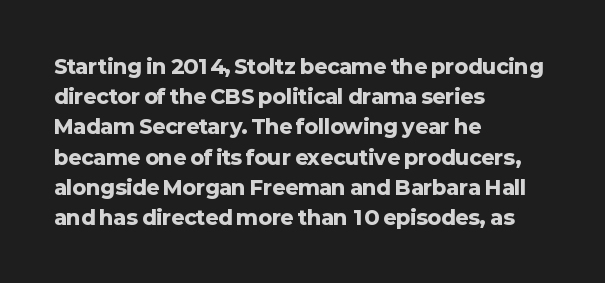
Q: Is the text bold? A: Yes.
Q: Is the text italic (slanted)? A: No, it is upright.
Q: Is the text underlined? A: No.
Q: How is the paragraph aligned? A: Left-aligned.
Q: Is the spacing between letters normal or unusually wide? A: Normal.
Q: Is the spacing between lines tight, normal or loose? A: Normal.
